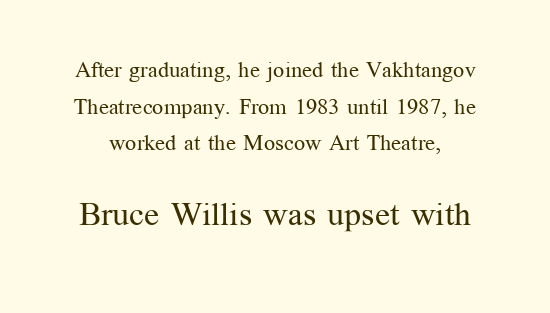
{"serif": "yes", "italic": "no", "bold": "no", "weight": "regular", "width": "normal", "stroke_contrast": "medium", "x_height": "medium", "monospaced": "no", "underline": "no", "line_spacing": "normal", "line_spacing_ratio": 1.66, "letter_spacing": "normal", "letter_spacing_em": 0.0, "larger_block": "second", "size_ratio": 1.5, "glyph_px": 33}
